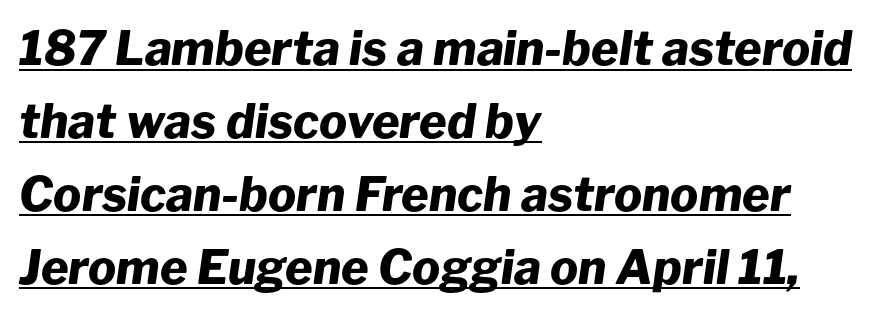
Compared with ordinary roman type, these characters are visibly tilted. The sample has been set heavy, in full bold. Students, note that the glyphs here touch the page at normal intervals. Successive baselines arrive at the customary interval. Proportional: the letters do not fall into vertical columns. The paragraph shown leans on its left margin.
